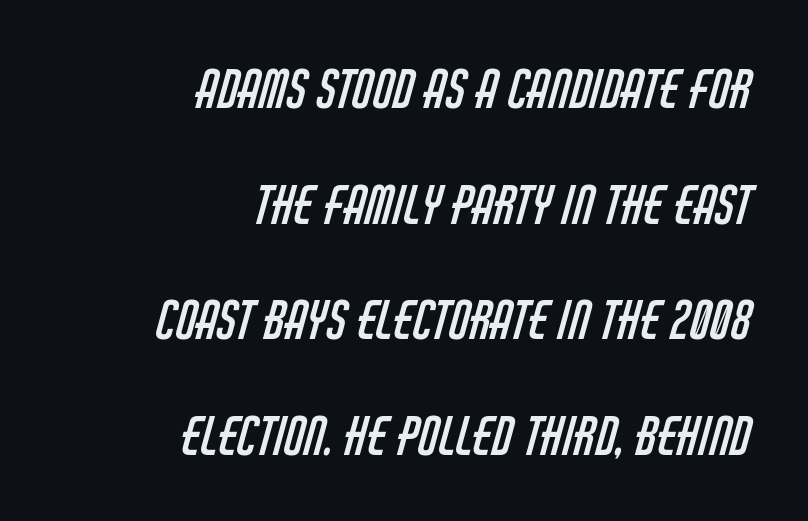
The face used here is proportionally spaced, like ordinary book or web type. Typographically, this falls in the sans-serif category. Rule under the text: the space is simply empty. Vertically, the passage feels expansive, rows floating well apart. The face looks like a standard text weight, possibly lighter. Tracking value appears to be zero — textbook default spacing.
